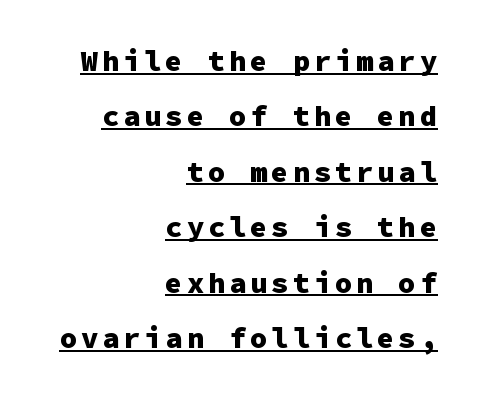
The letters march in equal steps, a hallmark of fixed-pitch type. Plenty of ink on the page — the face is bold. The specimen reads as upright at a glance. The rendering uses a large line-height, opening up the rows.
